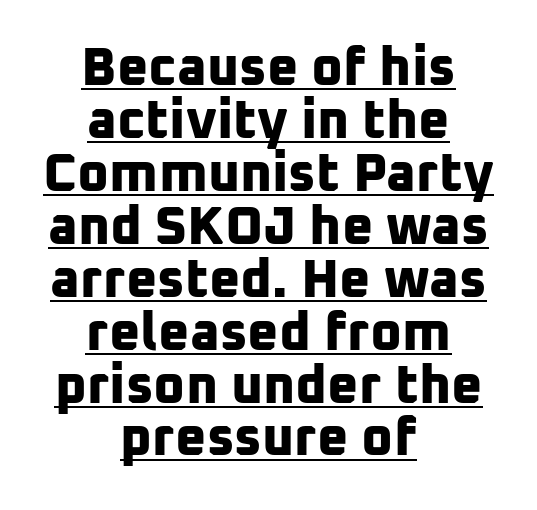
The image shows 54 px bold sans-serif type; set centered, tight line spacing (0.98x), normal letter spacing, underlined; low stroke contrast and a medium x-height.
